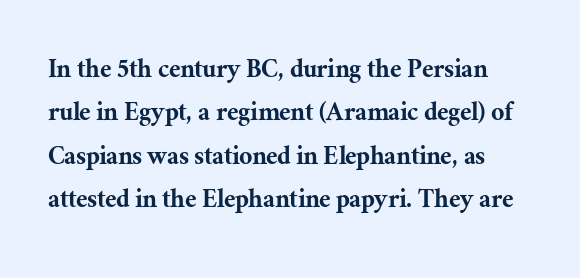
{"serif": "yes", "italic": "no", "width": "normal", "stroke_contrast": "medium", "x_height": "medium", "monospaced": "no", "underline": "no", "line_spacing": "normal", "line_spacing_ratio": 1.5, "letter_spacing": "normal", "letter_spacing_em": 0.0, "glyph_px": 29}
